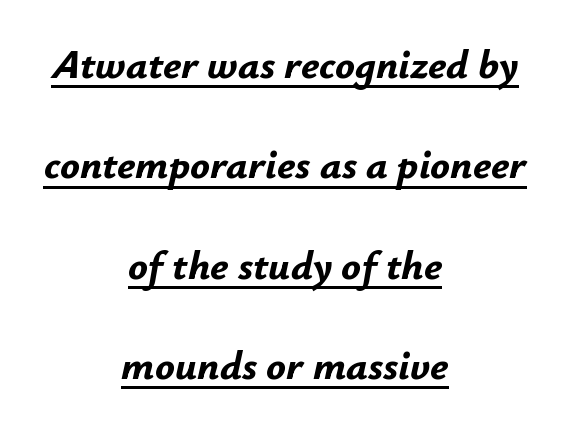
{"italic": "yes", "lean": "right", "slant_degrees": 12, "bold": "yes", "weight": "bold", "width": "normal", "stroke_contrast": "low", "x_height": "small", "monospaced": "no", "underline": "yes", "align": "center", "line_spacing": "loose", "line_spacing_ratio": 2.45, "letter_spacing": "normal", "letter_spacing_em": 0.0, "glyph_px": 41}
